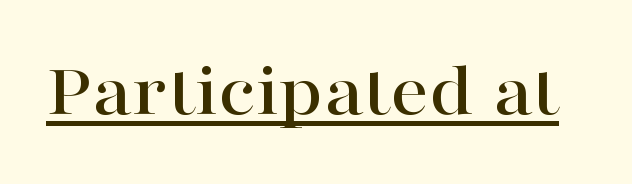
The image shows 76 px wide serif type, upright; set normal letter spacing, underlined; high stroke contrast and a medium x-height.
